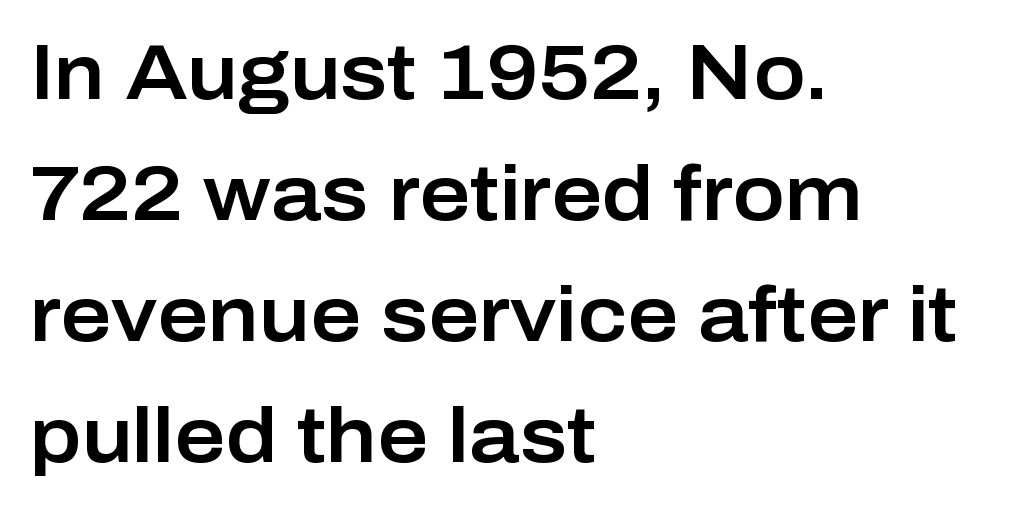
These lines are rendered in a variable-pitch font. Where is the straight margin? On the left. These lines were composed using upright roman letters. This rendering employs a face without finishing strokes, i.e., a sans-serif. The rows are spaced the way most documents space them.
